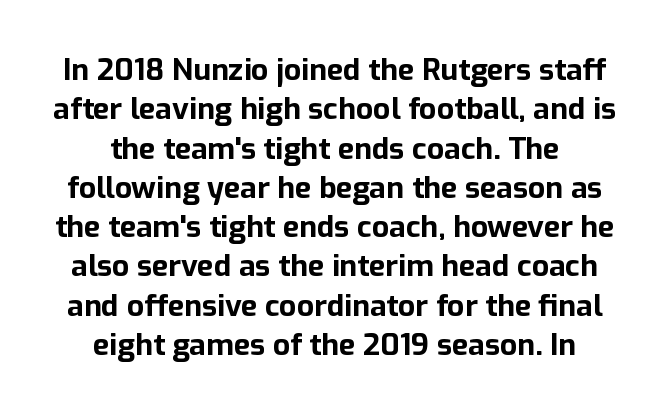
Q: Is the text bold? A: Yes.
Q: Is the text italic (slanted)? A: No, it is upright.
Q: Is the typeface a serif or a sans-serif typeface? A: Sans-serif.
Q: Is the text underlined? A: No.
Q: How is the paragraph aligned? A: Centered.
Q: Is the spacing between letters normal or unusually wide? A: Normal.
Q: Is the spacing between lines tight, normal or loose? A: Normal.
Q: Width (condensed, normal, or wide)? A: Normal.
Q: Stroke contrast? A: Low.
Q: x-height? A: Medium.
Q: Monospaced? A: No.
